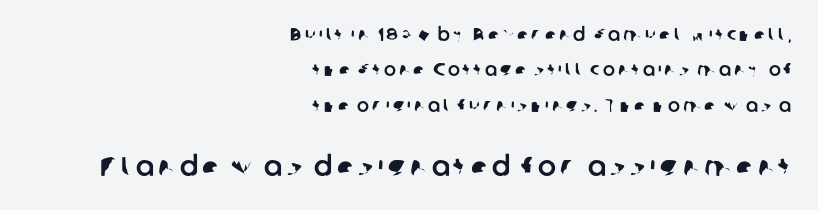
Students, observe: this is what heavily led, spacious text looks like. Compared with a flush-left layout, this one pins lines to the opposite, right side. The block sitting lower on the canvas is the one with enlarged characters. Type without underlining.
